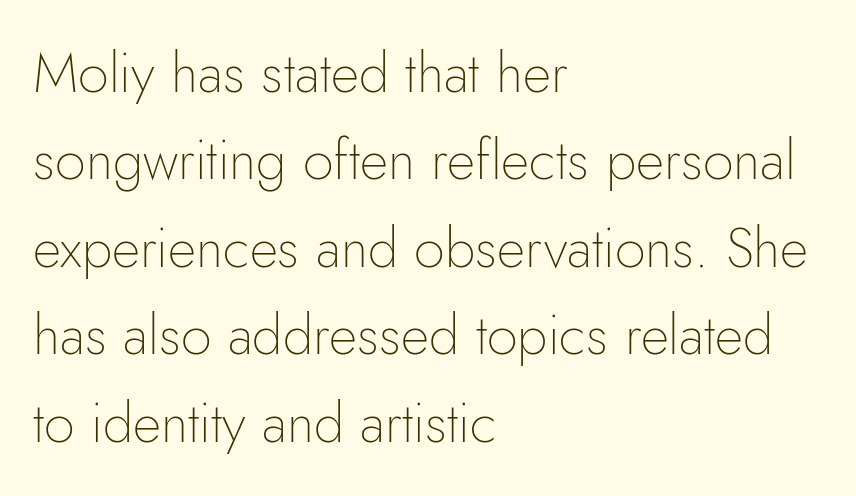
Q: Is the text bold? A: No.
Q: Is the text italic (slanted)? A: No, it is upright.
Q: Is the typeface a serif or a sans-serif typeface? A: Sans-serif.
Q: Is the text underlined? A: No.
Q: How is the paragraph aligned? A: Left-aligned.
Q: Is the spacing between letters normal or unusually wide? A: Normal.
Q: Is the spacing between lines tight, normal or loose? A: Normal.
Q: Width (condensed, normal, or wide)? A: Normal.
Q: Stroke contrast? A: Low.
Q: x-height? A: Small.
Q: Monospaced? A: No.
